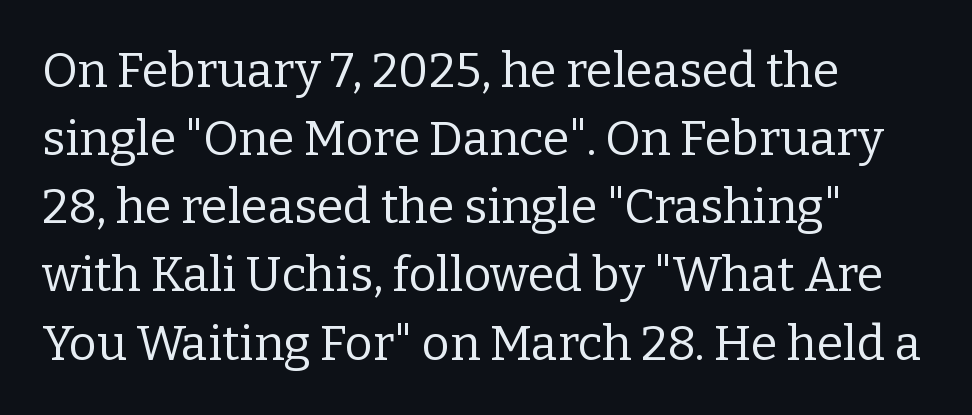
Q: Is the text bold? A: No.
Q: Is the text italic (slanted)? A: No, it is upright.
Q: Is the typeface a serif or a sans-serif typeface? A: Serif.
Q: Is the text underlined? A: No.
Q: How is the paragraph aligned? A: Left-aligned.
Q: Is the spacing between letters normal or unusually wide? A: Normal.
Q: Is the spacing between lines tight, normal or loose? A: Normal.
Q: Width (condensed, normal, or wide)? A: Normal.
Q: Stroke contrast? A: Low.
Q: x-height? A: Medium.
Q: Monospaced? A: No.
